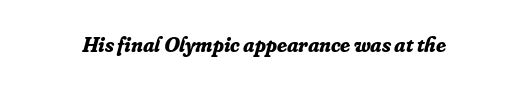
The image shows 22 px bold type, italic (leaning right); set normal letter spacing, not underlined.
